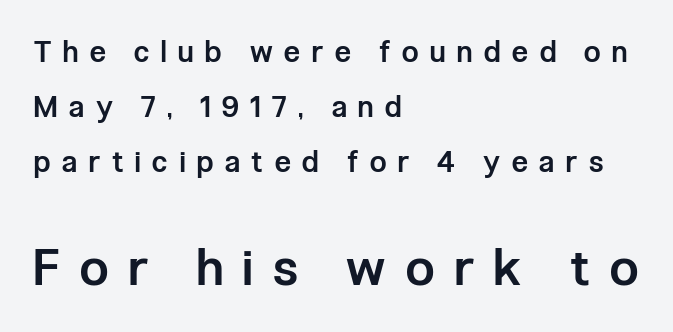
The typeface chosen for these lines omits serifs. Lines of text with bare space underneath. Each word looks stretched out because of the extra space between its letters. Size contrast runs from small at the top to large at the bottom. It's the straight-up-and-down kind of type. Every row of glyphs begins at an identical x-position on the left.
